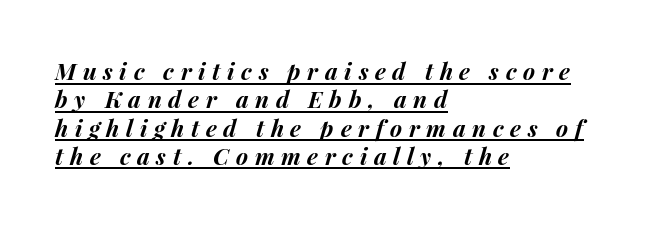
The image shows 23 px bold type, italic (leaning right); set left-aligned, line spacing 1.23x, unusually wide letter spacing (+0.29 em), underlined.
